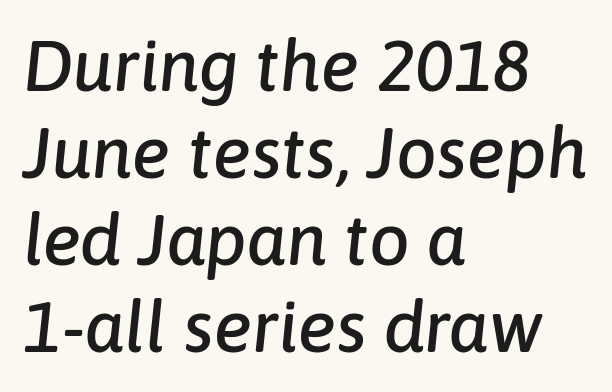
{"italic": "yes", "lean": "right", "slant_degrees": 6, "width": "normal", "stroke_contrast": "low", "x_height": "medium", "monospaced": "no", "underline": "no", "align": "left", "line_spacing_ratio": 1.21, "letter_spacing": "normal", "letter_spacing_em": 0.0, "glyph_px": 72}
